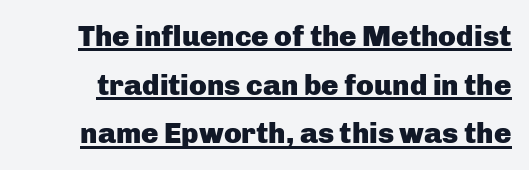
Pretty heavy lettering here — definitely bold. The rendering uses natural spacing where letterforms have individual widths. Glyph-to-glyph distance matches everyday printed text. Caption: lettering with a line underneath. Serifs: no, the terminals of the letterforms are clean.
